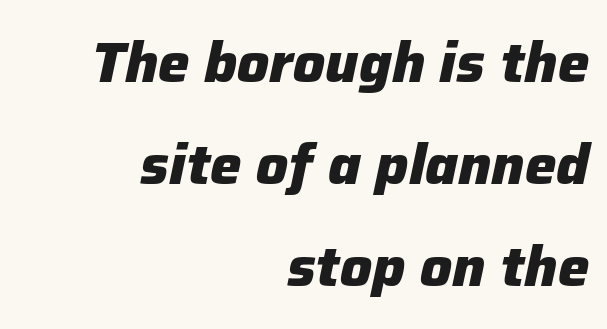
{"italic": "yes", "lean": "right", "slant_degrees": 12, "bold": "yes", "weight": "heavy", "width": "normal", "stroke_contrast": "low", "x_height": "medium", "monospaced": "no", "underline": "no", "align": "right", "line_spacing_ratio": 1.82, "letter_spacing": "normal", "letter_spacing_em": 0.0, "glyph_px": 56}
